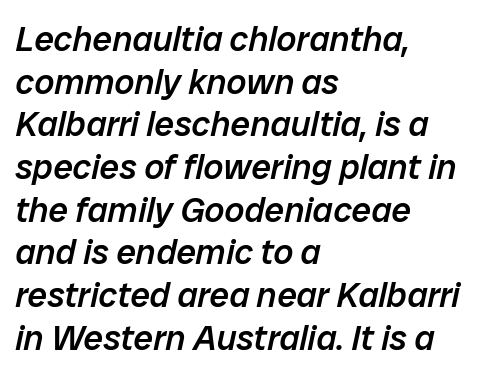
Unmarked baselines from the first word to the last. Look at the tracking — it's just the regular setting, nothing added. Typographic density is moderately raised because the face is semibold. The compositor pushed each line to the left boundary. You can tell it's italic because the verticals aren't actually vertical. These lines are rendered in a variable-pitch font.
